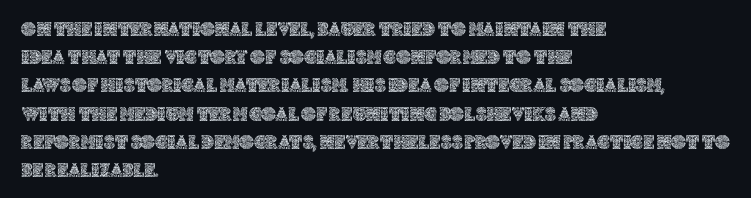
Quick note: interline space is typical. Layout note: lines flush left. The tracking reads as untouched default to a designer's eye. The passage shown is not underscored anywhere. The type sits square on the baseline with zero lean.
